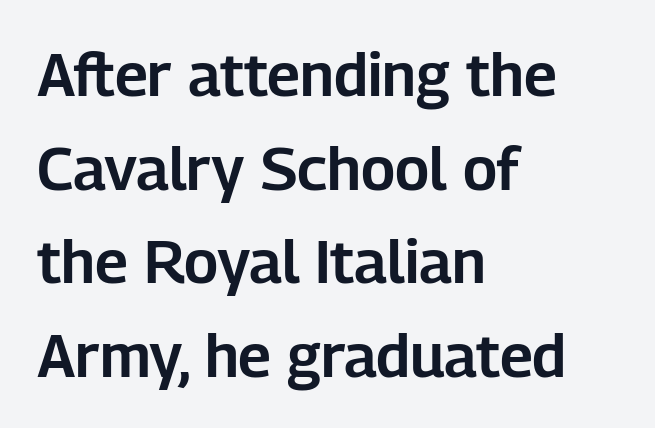
Here the designer chose a conventional face with non-uniform glyph widths. There is no visible air inserted between adjacent glyphs. The baseline area is clear. Horizontal bands of white between lines are of average thickness.
